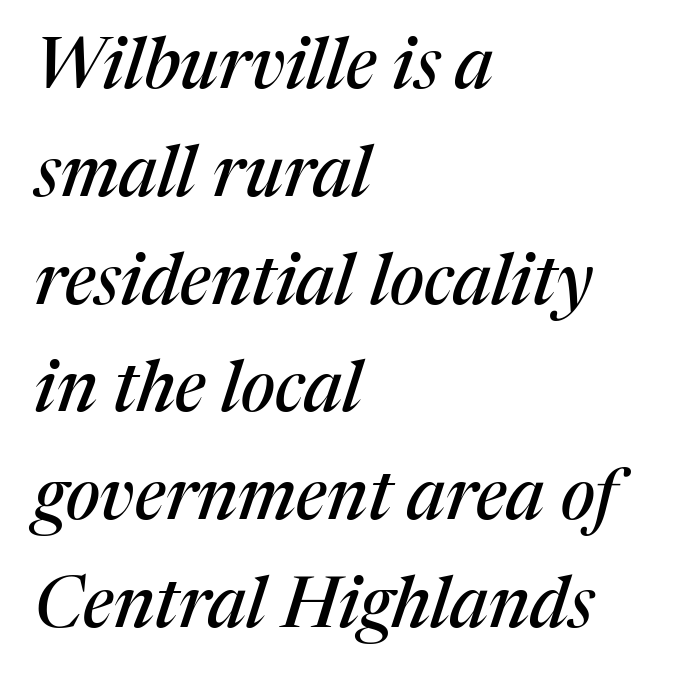
Q: Is the text italic (slanted)? A: Yes, it leans right by about 17 degrees.
Q: Is the typeface a serif or a sans-serif typeface? A: Serif.
Q: Is the text underlined? A: No.
Q: How is the paragraph aligned? A: Left-aligned.
Q: Is the spacing between letters normal or unusually wide? A: Normal.
Q: Is the spacing between lines tight, normal or loose? A: Normal.
Q: Width (condensed, normal, or wide)? A: Normal.
Q: Stroke contrast? A: Medium.
Q: x-height? A: Medium.
Q: Monospaced? A: No.
